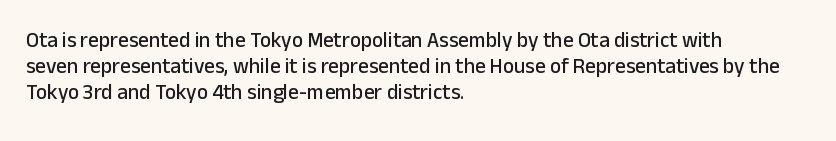
Q: Is the text italic (slanted)? A: No, it is upright.
Q: Is the text underlined? A: No.
Q: How is the paragraph aligned? A: Left-aligned.
Q: Is the spacing between letters normal or unusually wide? A: Normal.
Q: Is the spacing between lines tight, normal or loose? A: Normal.
